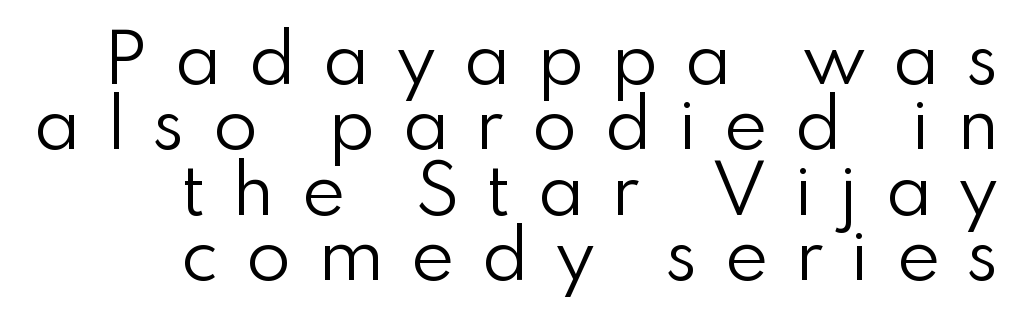
Think of a printed novel: that variable character pitch is what you see here. Where is the straight margin? On the right. You could barely slide anything between these rows. No heavy texture on the line: the type isn't bold. Classification — sans serif.
